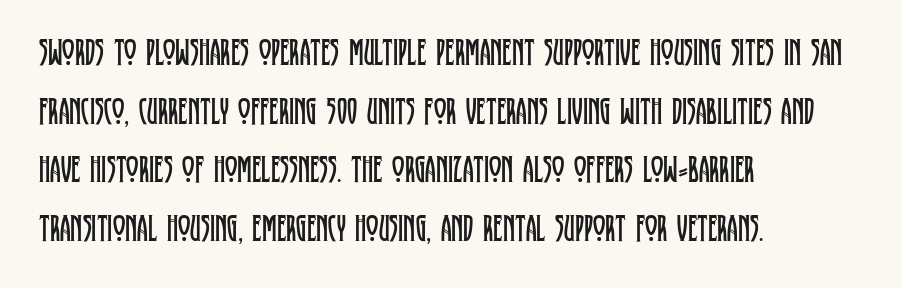
The image shows 38 px regular-weight, condensed serif type, upright; set left-aligned, normal line spacing (1.54x), normal letter spacing, not underlined; low stroke contrast and a large x-height.
